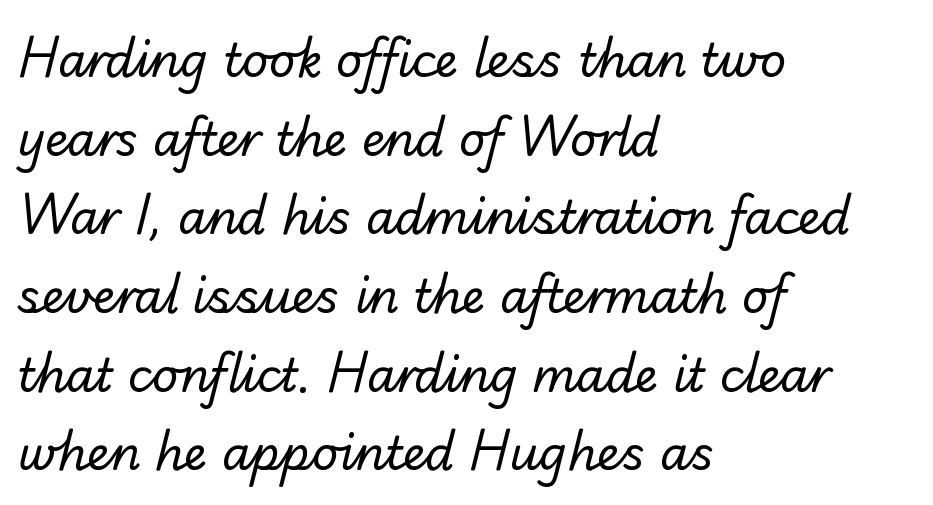
These lines are rendered in a variable-pitch font. The typeface chosen for these lines omits serifs. Compared with a centered layout, this one pins lines to the left instead. Default kerning and tracking; the words read as compact shapes. Summary of weight: not heavy and not bold. The space directly below the letters is spotless.
